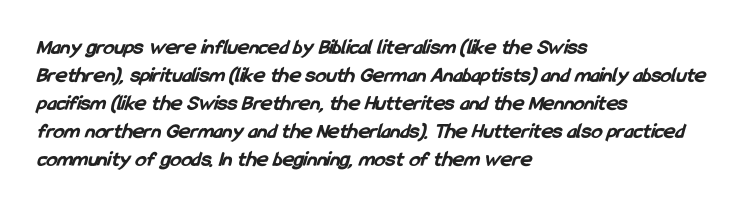
Q: Is the text bold? A: Yes.
Q: Is the text underlined? A: No.
Q: How is the paragraph aligned? A: Left-aligned.
Q: Is the spacing between letters normal or unusually wide? A: Normal.
Q: Is the spacing between lines tight, normal or loose? A: Normal.
